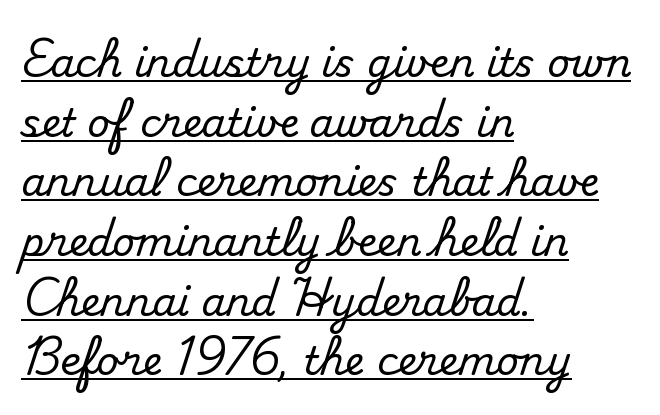
To sum up the face: it has serifs. Looks like regular typesetting: each glyph gets only the width it needs. The rendering uses a moderate line-height, typical for paragraphs. In terms of letterspacing, this is plain default setting.
